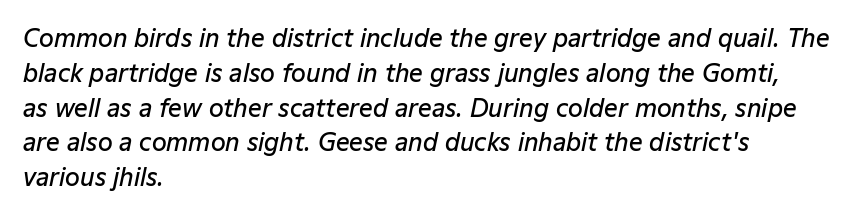
Q: Is the text bold? A: Semi-bold.
Q: Is the text italic (slanted)? A: Yes, it leans right by about 12 degrees.
Q: Is the text underlined? A: No.
Q: How is the paragraph aligned? A: Left-aligned.
Q: Is the spacing between letters normal or unusually wide? A: Normal.
Q: Is the spacing between lines tight, normal or loose? A: Normal.
